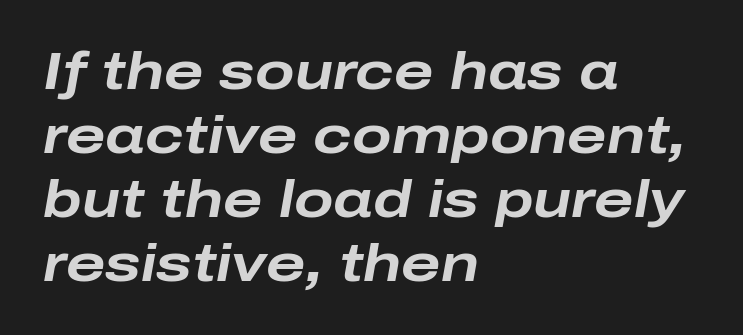
Q: Is the text bold? A: Yes.
Q: Is the text italic (slanted)? A: Yes, it leans right by about 10 degrees.
Q: Is the text underlined? A: No.
Q: How is the paragraph aligned? A: Left-aligned.
Q: Is the spacing between letters normal or unusually wide? A: Normal.
Q: Width (condensed, normal, or wide)? A: Wide.
Q: Stroke contrast? A: Low.
Q: x-height? A: Medium.
Q: Monospaced? A: No.
